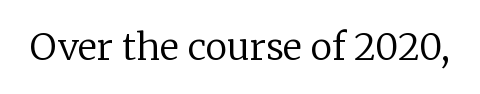
{"serif": "yes", "italic": "no", "bold": "no", "weight": "regular", "width": "normal", "stroke_contrast": "low", "x_height": "medium", "monospaced": "no", "underline": "no", "letter_spacing": "normal", "letter_spacing_em": 0.0, "glyph_px": 37}
